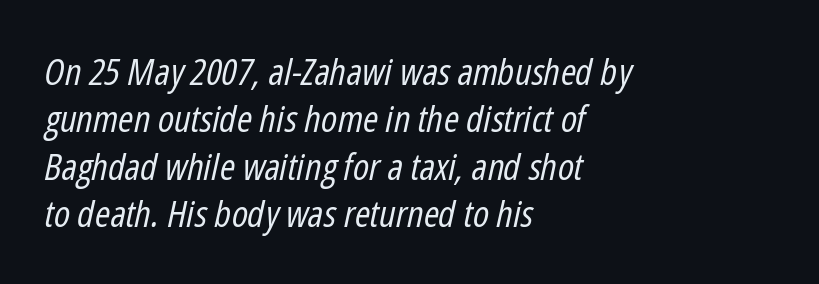
Q: Is the text bold? A: No.
Q: Is the text italic (slanted)? A: Yes, it leans right by about 12 degrees.
Q: Is the text underlined? A: No.
Q: How is the paragraph aligned? A: Left-aligned.
Q: Is the spacing between letters normal or unusually wide? A: Normal.
Q: Is the spacing between lines tight, normal or loose? A: Normal.
Q: Width (condensed, normal, or wide)? A: Condensed.
Q: Stroke contrast? A: Low.
Q: x-height? A: Medium.
Q: Monospaced? A: No.
